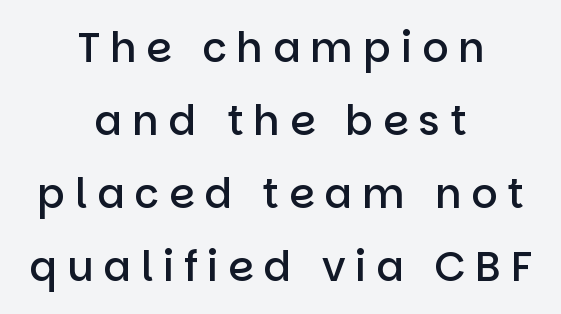
The image shows 41 px semibold sans-serif type, upright; set centered, line spacing 1.78x, unusually wide letter spacing (+0.24 em), not underlined; low stroke contrast and a large x-height.
